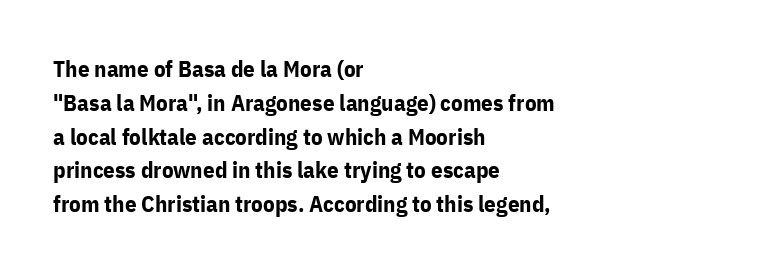
{"italic": "no", "bold": "yes", "underline": "no", "align": "left", "line_spacing": "normal", "line_spacing_ratio": 1.47, "letter_spacing": "normal", "letter_spacing_em": 0.0, "glyph_px": 23}
